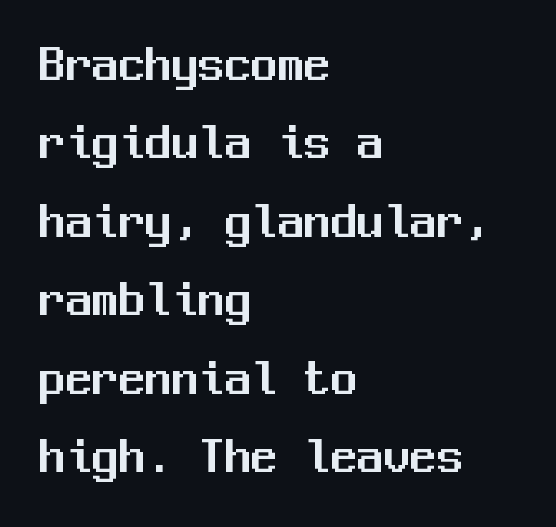
{"serif": "no", "italic": "no", "width": "normal", "stroke_contrast": "medium", "x_height": "medium", "monospaced": "yes", "underline": "no", "align": "left", "line_spacing": "normal", "line_spacing_ratio": 1.48, "letter_spacing": "normal", "letter_spacing_em": 0.0, "glyph_px": 53}
